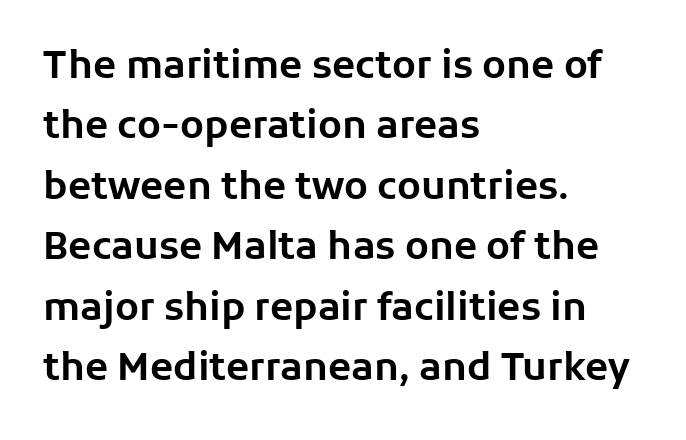
Font category for this specimen: sans-serif. The block of text has a typical density, with ordinary space between rows. The type is set solid horizontally, with unmodified tracking. The lettering stays uniformly vertical, giving the passage a roman look.
